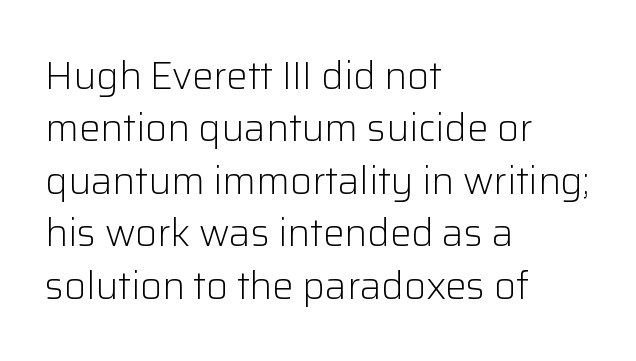
{"serif": "no", "italic": "no", "bold": "no", "weight": "light", "width": "normal", "stroke_contrast": "low", "x_height": "medium", "monospaced": "no", "underline": "no", "align": "left", "line_spacing": "normal", "line_spacing_ratio": 1.38, "letter_spacing": "normal", "letter_spacing_em": 0.0, "glyph_px": 38}
